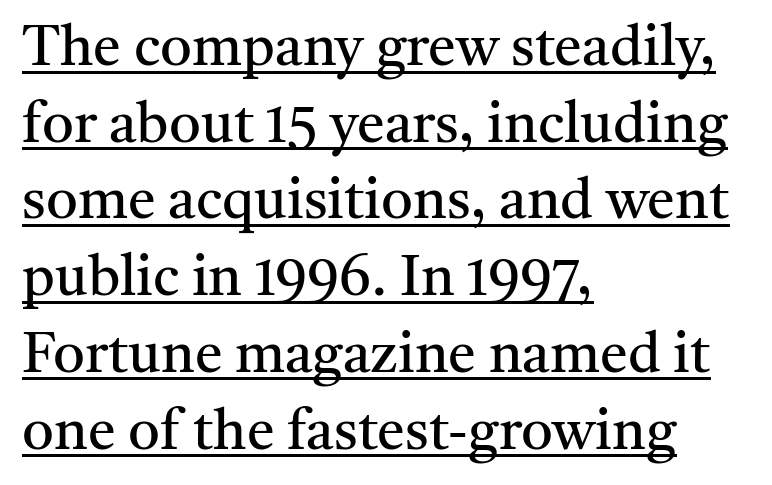
{"serif": "yes", "italic": "no", "bold": "no", "weight": "regular", "width": "normal", "stroke_contrast": "medium", "x_height": "medium", "monospaced": "no", "underline": "yes", "align": "left", "line_spacing": "normal", "line_spacing_ratio": 1.37, "letter_spacing": "normal", "letter_spacing_em": 0.0, "glyph_px": 56}
